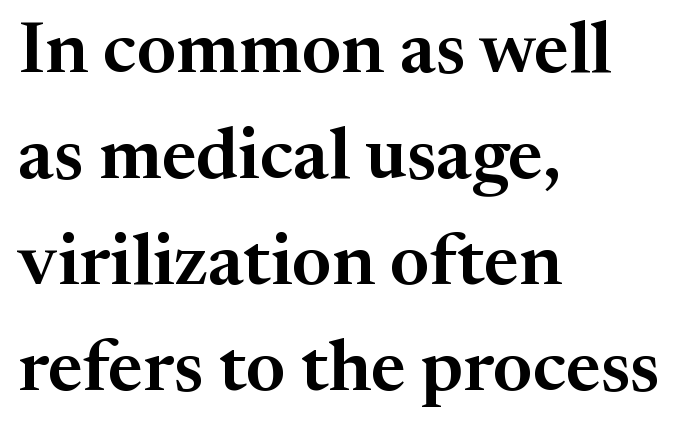
{"serif": "yes", "italic": "no", "width": "normal", "stroke_contrast": "medium", "x_height": "medium", "monospaced": "no", "underline": "no", "align": "left", "line_spacing": "normal", "line_spacing_ratio": 1.45, "letter_spacing": "normal", "letter_spacing_em": 0.0, "glyph_px": 73}
